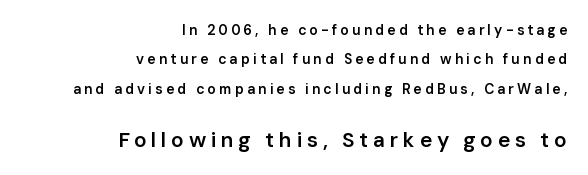
{"italic": "no", "bold": "semi", "underline": "no", "align": "right", "line_spacing": "loose", "line_spacing_ratio": 2.1, "letter_spacing": "wide", "letter_spacing_em": 0.22, "larger_block": "second", "size_ratio": 1.5, "glyph_px": 21}
